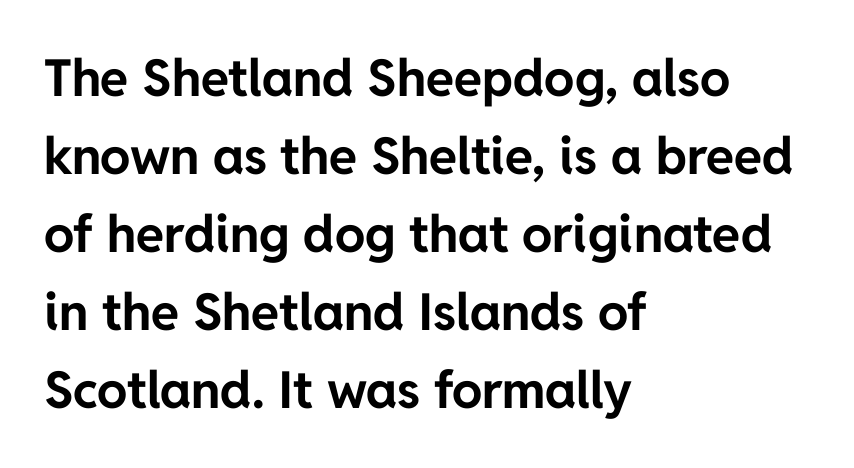
Q: Is the text bold? A: Yes.
Q: Is the text italic (slanted)? A: No, it is upright.
Q: Is the typeface a serif or a sans-serif typeface? A: Sans-serif.
Q: Is the text underlined? A: No.
Q: How is the paragraph aligned? A: Left-aligned.
Q: Is the spacing between letters normal or unusually wide? A: Normal.
Q: Is the spacing between lines tight, normal or loose? A: Normal.
Q: Width (condensed, normal, or wide)? A: Normal.
Q: Stroke contrast? A: Low.
Q: x-height? A: Medium.
Q: Monospaced? A: No.
